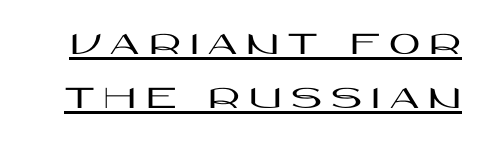
You could not count columns in this text — the font is proportionally spaced. Is there much room between lines? A standard amount, neither cramped nor airy. The face used here is a sans, in the tradition of grotesques and geometrics. Glyph-to-glyph distance is far greater than everyday printed text.
